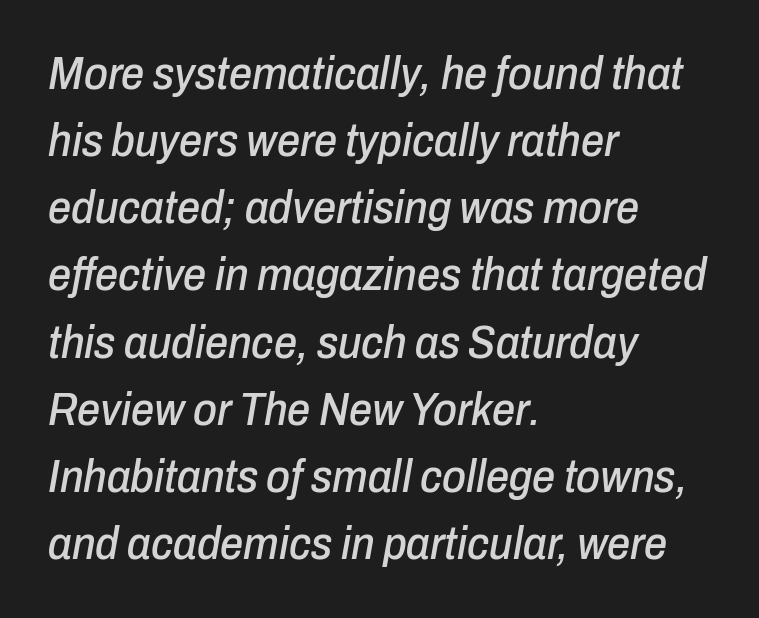
The image shows 46 px condensed type, italic (leaning right); set left-aligned, normal line spacing (1.46x), normal letter spacing, not underlined; low stroke contrast and a medium x-height.
